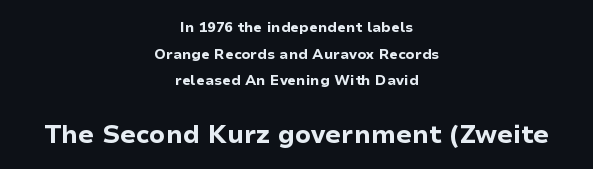
Q: Is the text bold? A: Yes.
Q: Is the text italic (slanted)? A: No, it is upright.
Q: Is the text underlined? A: No.
Q: How is the paragraph aligned? A: Centered.
Q: Is the spacing between letters normal or unusually wide? A: Normal.
Q: Is the spacing between lines tight, normal or loose? A: Loose.
Q: Which block of text is set in a larger size, the first (top) or the second (bottom)? A: The second (bottom) one.
